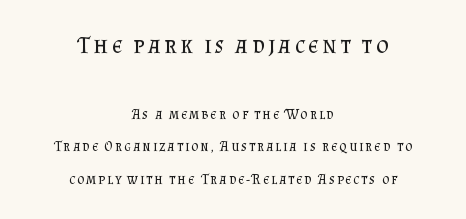
Two sizes are in play, and the larger belongs to the first block. Loosely led — the rows are spread out. The paragraph shown floats in the horizontal middle. The axis of the letterforms is exactly vertical. Unmarked baselines from the first word to the last.
